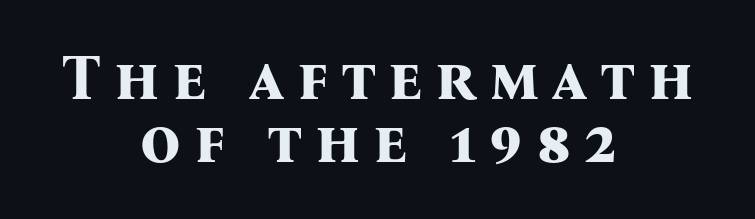
The image shows 64 px bold serif type, upright; set centered, tight line spacing (0.98x), not underlined; medium stroke contrast and a medium x-height.
